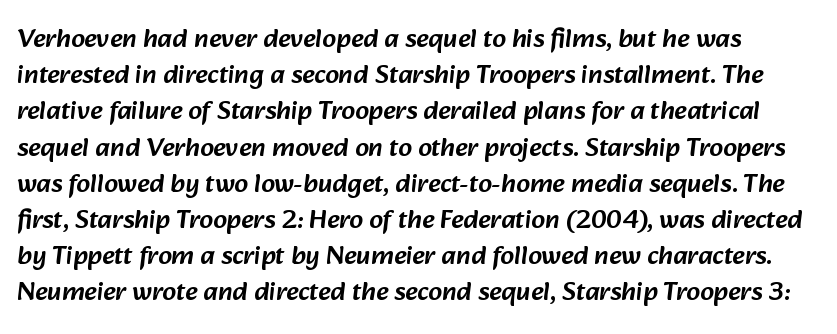
Horizontal bands of white between lines are of average thickness. Anything drawn beneath the words? Only blank space. A typesetter would call this zero additional tracking.
